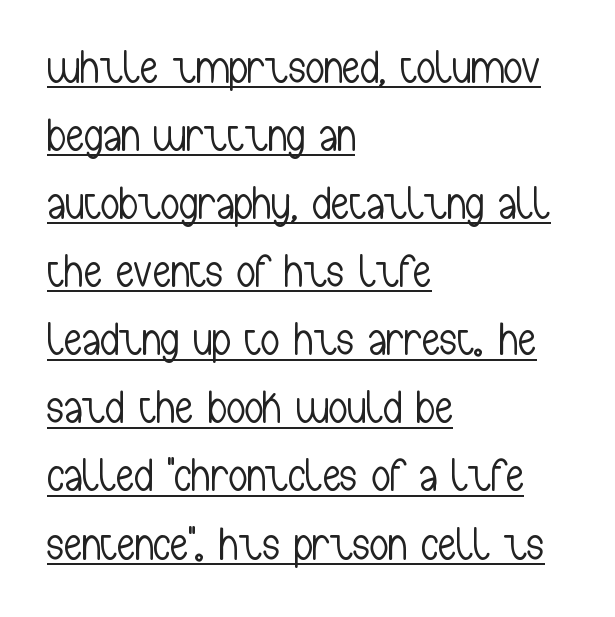
The image shows 46 px light, condensed sans-serif type, upright; set left-aligned, normal line spacing (1.48x), normal letter spacing, underlined; low stroke contrast and a medium x-height.
